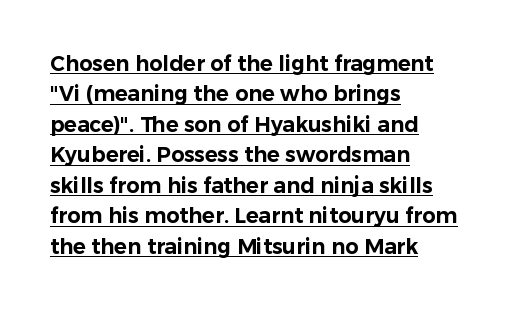
{"italic": "no", "underline": "yes", "align": "left", "line_spacing": "normal", "line_spacing_ratio": 1.45, "letter_spacing": "normal", "letter_spacing_em": 0.0, "glyph_px": 21}
